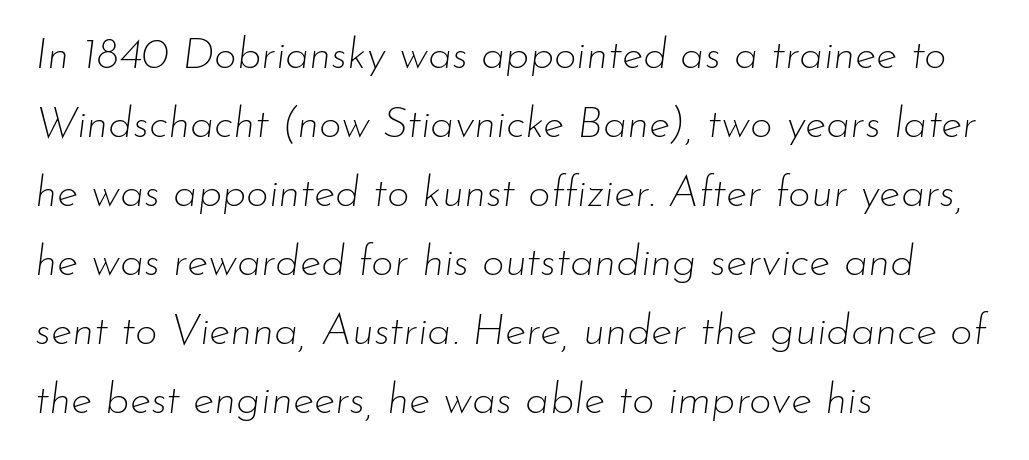
Students, note that the glyphs here touch the page at normal intervals. Letters have the restrained weight of plain body copy at most. Note the varied advance widths — an 'i' is clearly narrower than an 'm'. Is the block centered? No — it sits flush against the left margin. In terms of leading, this rendering sits right in the middle.
